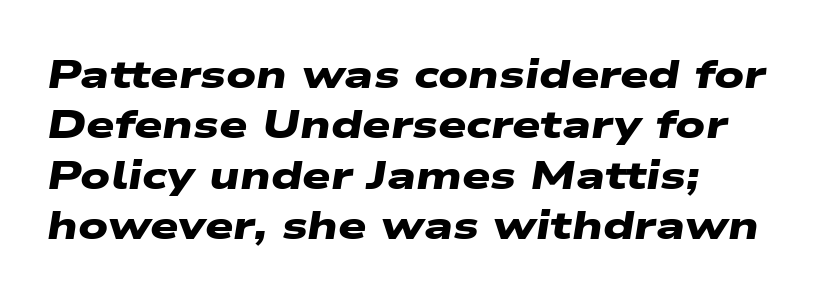
Q: Is the text bold? A: Yes.
Q: Is the typeface a serif or a sans-serif typeface? A: Sans-serif.
Q: Is the text underlined? A: No.
Q: How is the paragraph aligned? A: Left-aligned.
Q: Is the spacing between letters normal or unusually wide? A: Normal.
Q: Is the spacing between lines tight, normal or loose? A: Normal.
Q: Width (condensed, normal, or wide)? A: Wide.
Q: Stroke contrast? A: Low.
Q: x-height? A: Medium.
Q: Monospaced? A: No.
